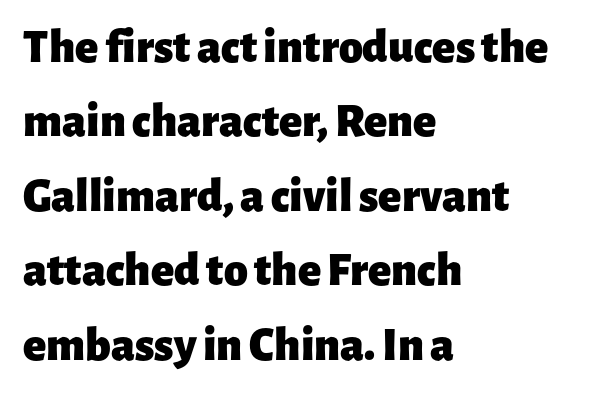
Q: Is the text bold? A: Yes.
Q: Is the text italic (slanted)? A: No, it is upright.
Q: Is the typeface a serif or a sans-serif typeface? A: Sans-serif.
Q: Is the text underlined? A: No.
Q: How is the paragraph aligned? A: Left-aligned.
Q: Is the spacing between letters normal or unusually wide? A: Normal.
Q: Is the spacing between lines tight, normal or loose? A: Normal.
Q: Width (condensed, normal, or wide)? A: Normal.
Q: Stroke contrast? A: Low.
Q: x-height? A: Medium.
Q: Monospaced? A: No.
